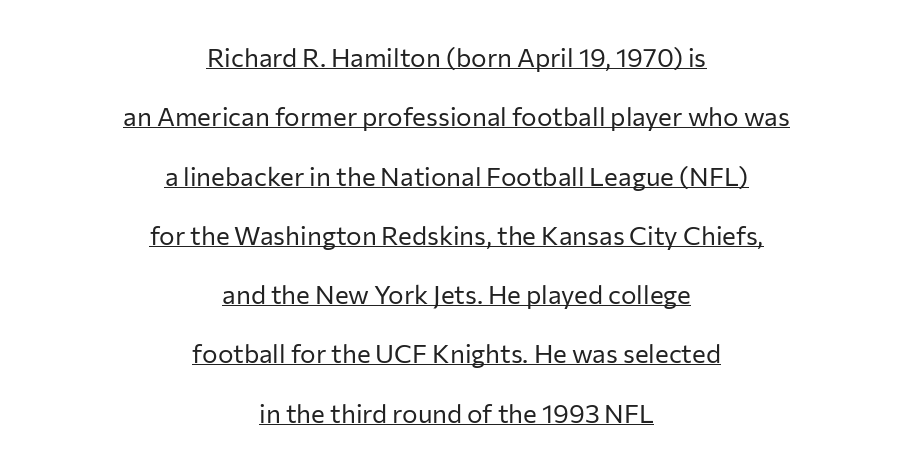
Centered paragraph, ragged on both sides. The designer dialed line spacing up above the default. Ordinary non-slanted type is in use. The passage shown is not bold in any degree. This is underlined copy, the kind a proofreader might mark for attention.
